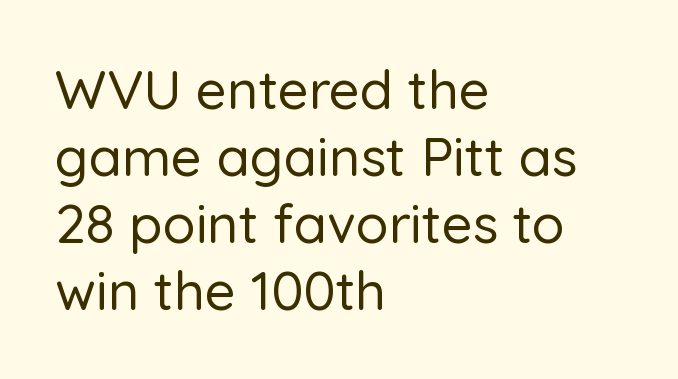
Italic? Not at all — the glyphs are vertical. Plain, unruled lines of type. Alignment: flush left. These lines are rendered in a variable-pitch font. In terms of letterform style, serifs are entirely absent. The gaps between neighbouring characters are ordinary and unremarkable.
